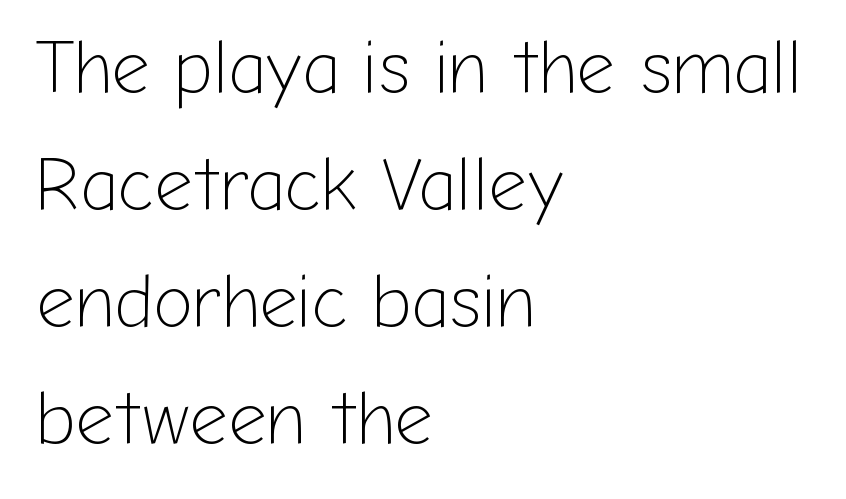
Q: Is the text bold? A: No.
Q: Is the text italic (slanted)? A: No, it is upright.
Q: Is the typeface a serif or a sans-serif typeface? A: Sans-serif.
Q: Is the text underlined? A: No.
Q: How is the paragraph aligned? A: Left-aligned.
Q: Is the spacing between letters normal or unusually wide? A: Normal.
Q: Is the spacing between lines tight, normal or loose? A: Normal.
Q: Width (condensed, normal, or wide)? A: Normal.
Q: Stroke contrast? A: Low.
Q: x-height? A: Medium.
Q: Monospaced? A: No.
